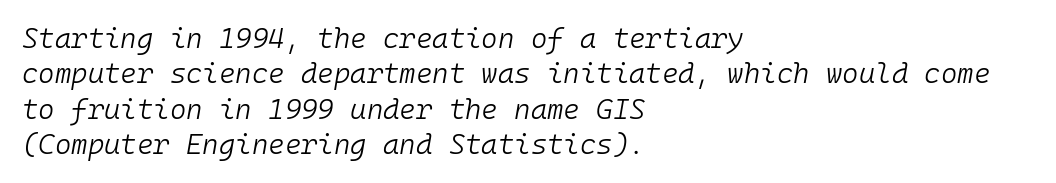
The image shows 28 px light type, italic (leaning right), monospaced; set left-aligned, normal line spacing (1.26x), normal letter spacing, not underlined; low stroke contrast and a medium x-height.
